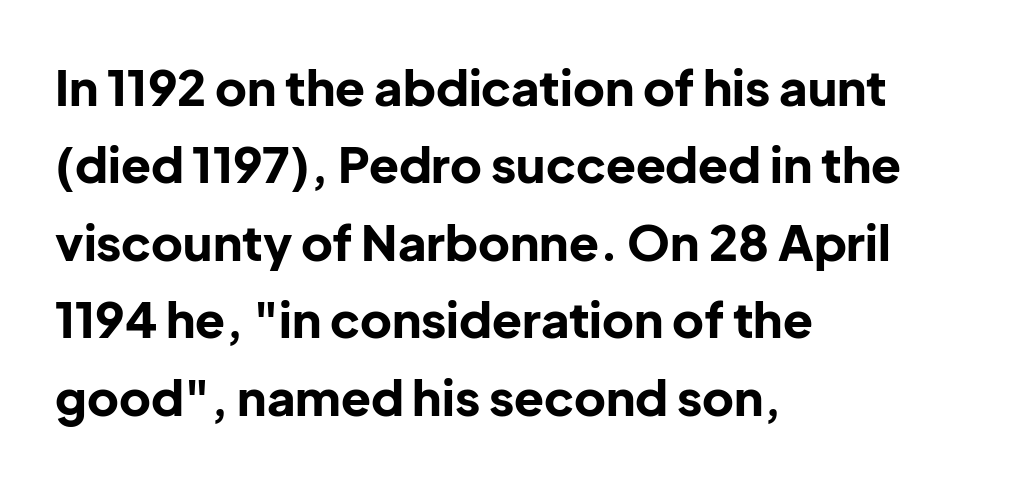
The image shows 49 px bold sans-serif type, upright; set left-aligned, normal line spacing (1.58x), normal letter spacing, not underlined; low stroke contrast and a medium x-height.
